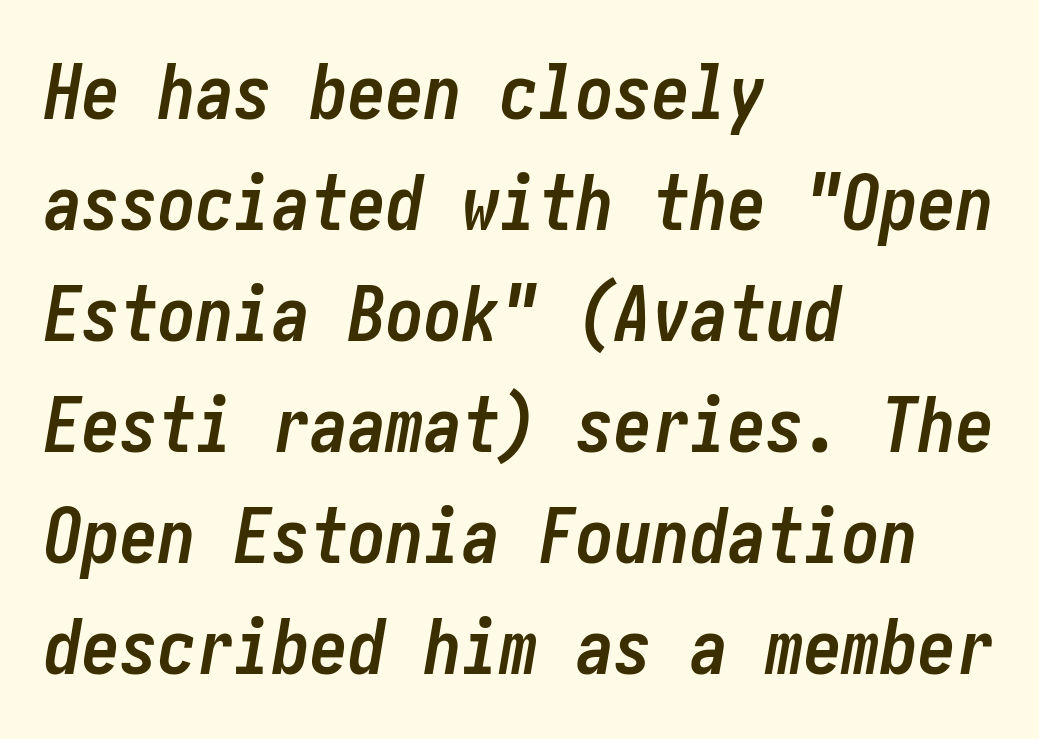
{"italic": "yes", "lean": "right", "slant_degrees": 10, "bold": "yes", "weight": "semibold", "width": "condensed", "stroke_contrast": "low", "x_height": "medium", "underline": "no", "align": "left", "line_spacing": "normal", "line_spacing_ratio": 1.46, "letter_spacing": "normal", "letter_spacing_em": 0.0, "glyph_px": 76}
